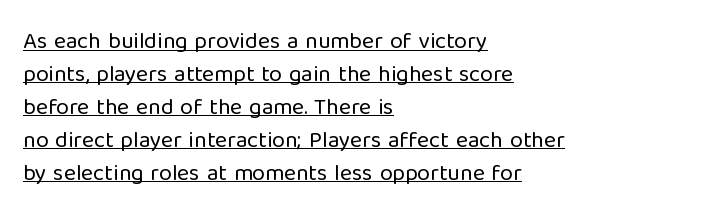
The image shows 23 px text type, upright; set left-aligned, normal line spacing (1.43x), normal letter spacing, underlined.
